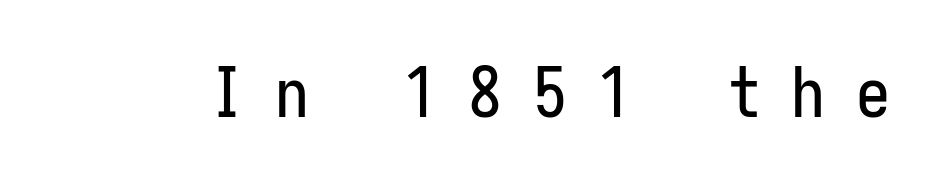
The image shows 68 px condensed sans-serif type, upright; set unusually wide letter spacing (+0.45 em), not underlined; low stroke contrast and a medium x-height.
